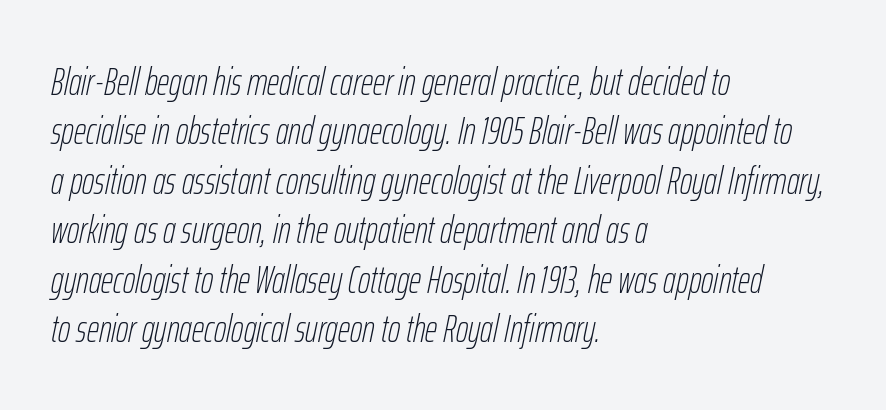
{"italic": "yes", "lean": "right", "slant_degrees": 12, "bold": "no", "weight": "thin", "width": "condensed", "stroke_contrast": "low", "x_height": "medium", "monospaced": "no", "underline": "no", "align": "left", "line_spacing": "normal", "line_spacing_ratio": 1.3, "letter_spacing": "normal", "letter_spacing_em": 0.0, "glyph_px": 38}
